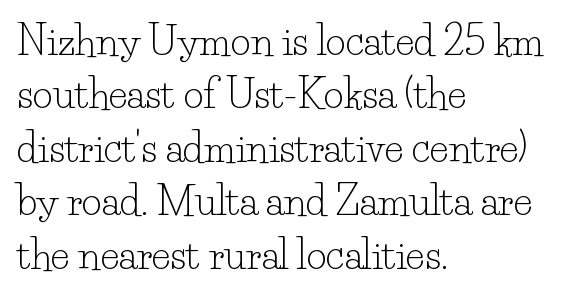
The image shows 39 px light serif type, upright; set left-aligned, normal line spacing (1.37x), normal letter spacing, not underlined; low stroke contrast and a small x-height.
